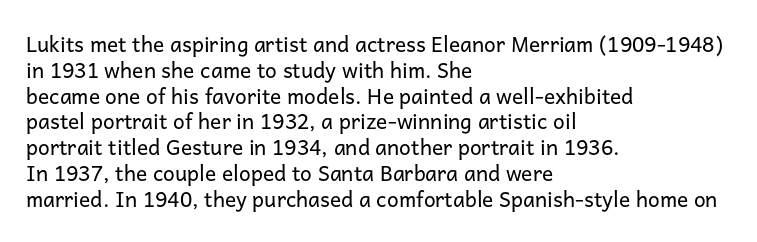
Q: Is the text bold? A: No.
Q: Is the text italic (slanted)? A: No, it is upright.
Q: Is the text underlined? A: No.
Q: How is the paragraph aligned? A: Left-aligned.
Q: Is the spacing between letters normal or unusually wide? A: Normal.
